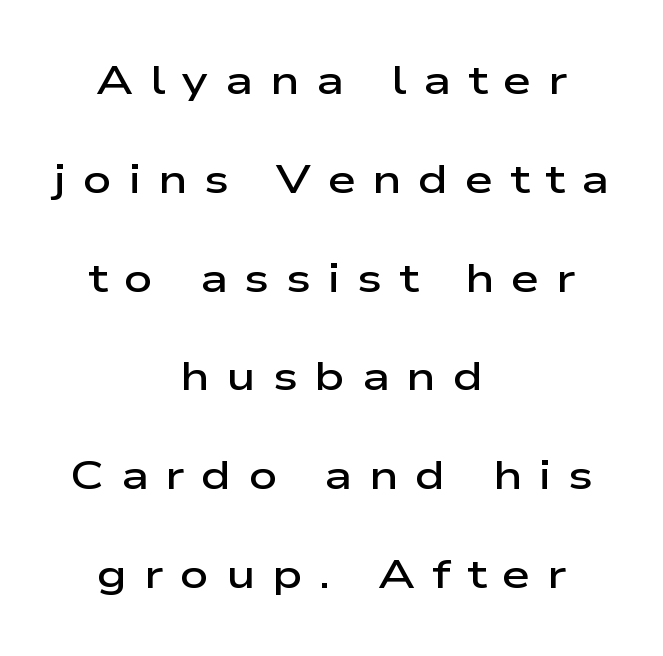
Q: Is the text bold? A: Semi-bold.
Q: Is the text italic (slanted)? A: No, it is upright.
Q: Is the typeface a serif or a sans-serif typeface? A: Sans-serif.
Q: Is the text underlined? A: No.
Q: How is the paragraph aligned? A: Centered.
Q: Is the spacing between letters normal or unusually wide? A: Unusually wide.
Q: Is the spacing between lines tight, normal or loose? A: Loose.
Q: Width (condensed, normal, or wide)? A: Wide.
Q: Stroke contrast? A: Low.
Q: x-height? A: Medium.
Q: Monospaced? A: No.
